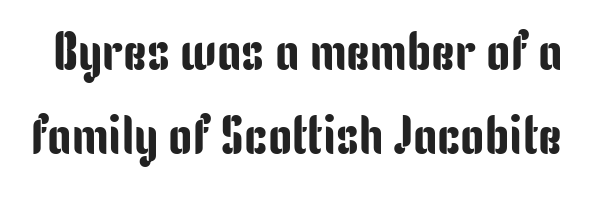
Q: Is the text italic (slanted)? A: No, it is upright.
Q: Is the typeface a serif or a sans-serif typeface? A: Sans-serif.
Q: Is the text underlined? A: No.
Q: Is the spacing between letters normal or unusually wide? A: Normal.
Q: Is the spacing between lines tight, normal or loose? A: Normal.
Q: Width (condensed, normal, or wide)? A: Condensed.
Q: Stroke contrast? A: Low.
Q: x-height? A: Medium.
Q: Monospaced? A: No.
